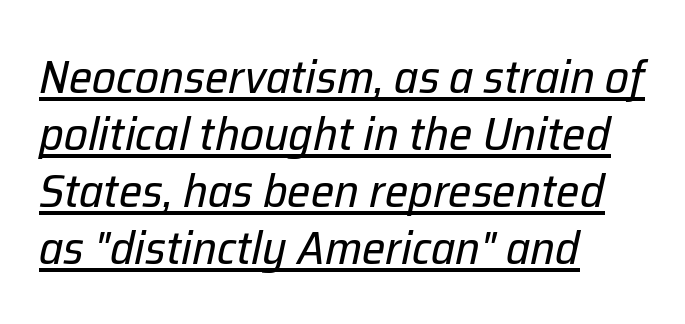
Q: Is the text bold? A: No.
Q: Is the text italic (slanted)? A: Yes, it leans right by about 12 degrees.
Q: Is the text underlined? A: Yes.
Q: How is the paragraph aligned? A: Left-aligned.
Q: Is the spacing between letters normal or unusually wide? A: Normal.
Q: Width (condensed, normal, or wide)? A: Normal.
Q: Stroke contrast? A: Low.
Q: x-height? A: Medium.
Q: Monospaced? A: No.
